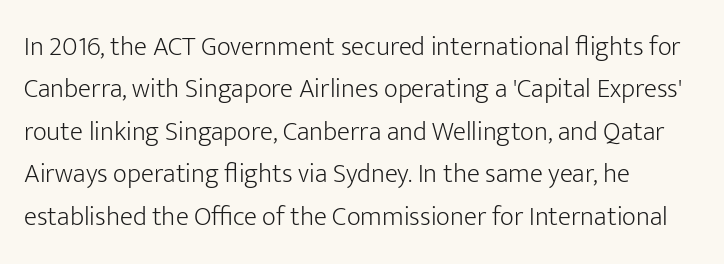
Q: Is the text bold? A: No.
Q: Is the text italic (slanted)? A: No, it is upright.
Q: Is the text underlined? A: No.
Q: How is the paragraph aligned? A: Left-aligned.
Q: Is the spacing between letters normal or unusually wide? A: Normal.
Q: Is the spacing between lines tight, normal or loose? A: Normal.
